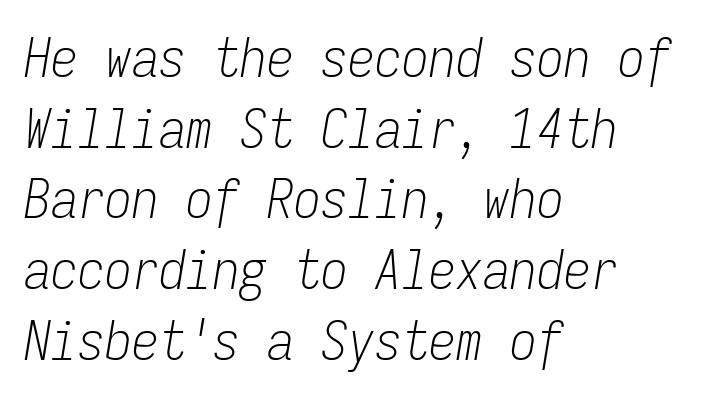
Every character here occupies the same horizontal width, giving the sample a typewriter-like rhythm. Glance below the letters and you will spot only blank space. A student would call this left alignment; a typographer would say flush left, rag right. Nothing unusual about the tracking: characters are spaced as the font intends. Regular leading. The typography opts for an oblique posture over an upright one.
